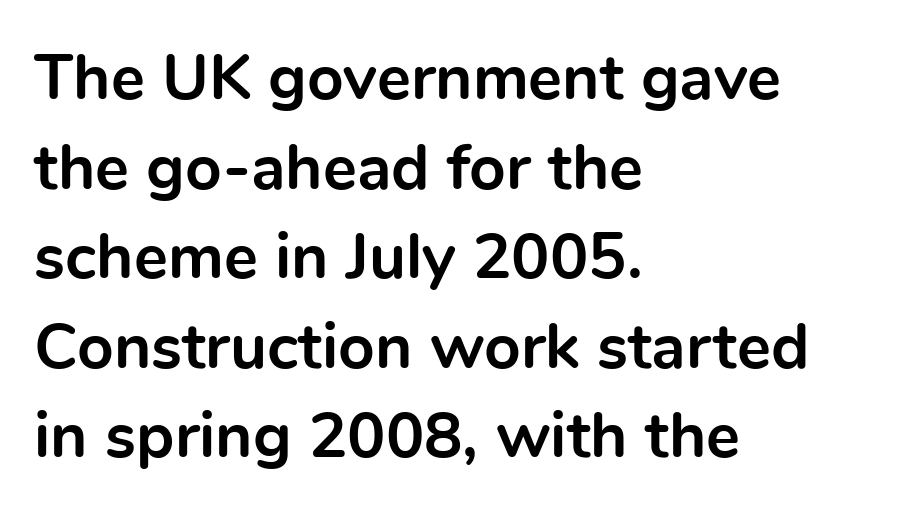
In CSS terms this would be text-align: left. The space directly below the letters is spotless. Is the type bold? Yes — the strokes are clearly thick and heavy. Each new line begins a customary step beneath the previous one.
